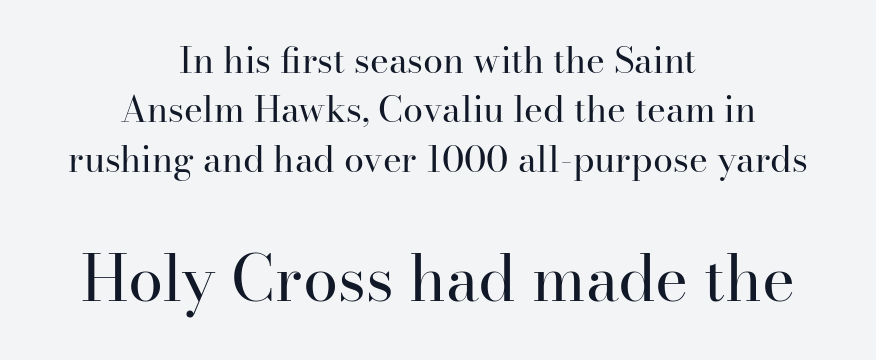
No chunkiness to these letters — they're not bold. The passage shown is typed in a proportional face where columns would drift. Default kerning and tracking; the words read as compact shapes. The text was rendered using a seriffed face with decorative stroke endings.
